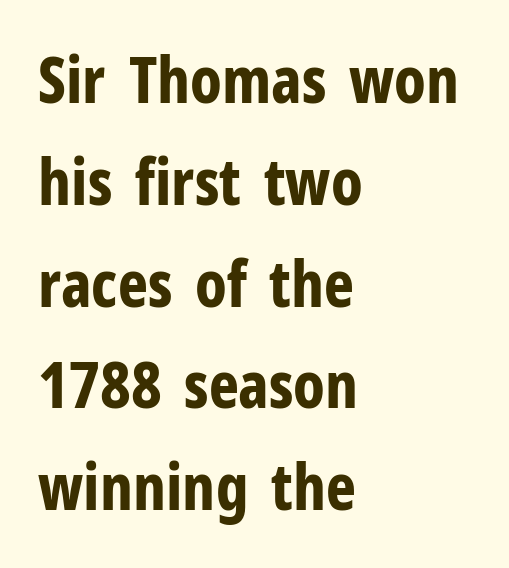
Spacing verdict: proportional, widths tailored to each character. Ordinary non-slanted type is in use. Descenders hang freely into open space. Nope, no serifs anywhere on these letters.
